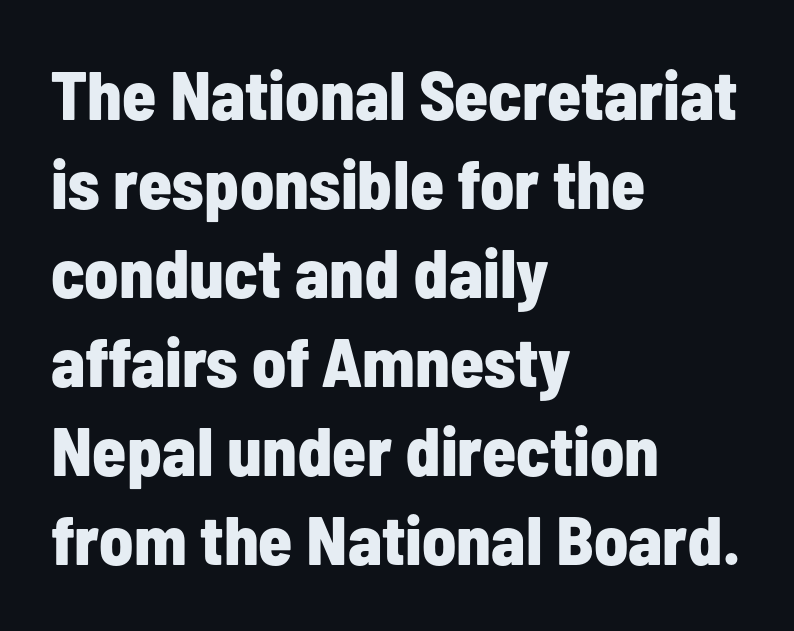
{"serif": "no", "italic": "no", "bold": "yes", "weight": "bold", "width": "condensed", "stroke_contrast": "low", "x_height": "medium", "monospaced": "no", "underline": "no", "align": "left", "line_spacing": "normal", "line_spacing_ratio": 1.29, "letter_spacing": "normal", "letter_spacing_em": 0.0, "glyph_px": 69}
